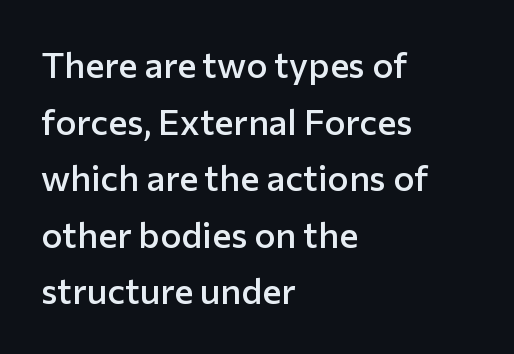
This is the regular roman posture of the typeface. Leftover space on each line is placed entirely after the last word. The typeface chosen for these lines omits serifs. How would I describe the line gaps? Plain and ordinary.
